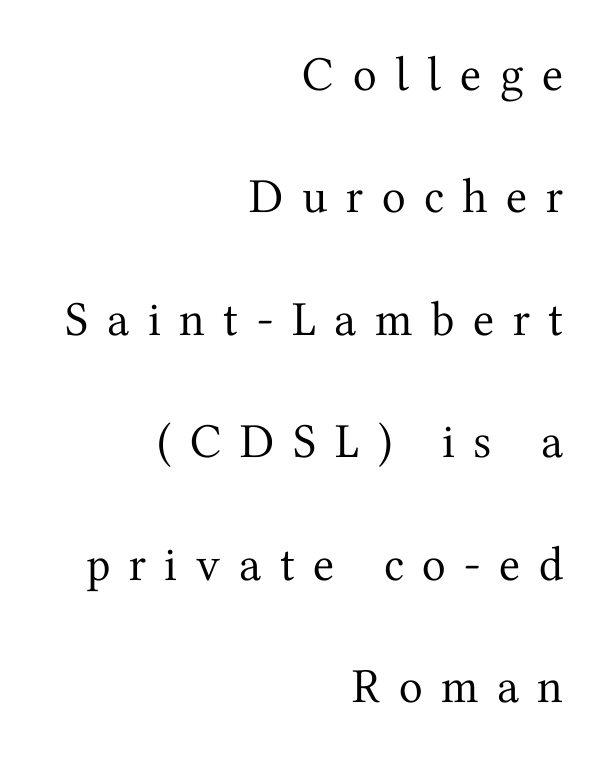
The image shows 49 px regular-weight serif type, upright; set right-aligned, loose line spacing (2.5x), unusually wide letter spacing (+0.38 em), not underlined; medium stroke contrast and a medium x-height.
